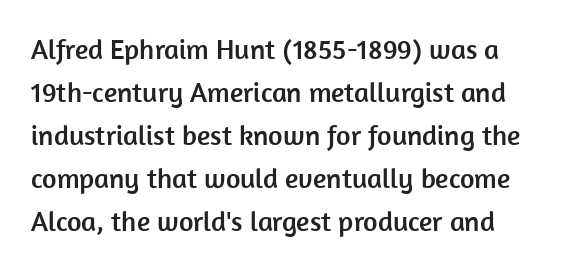
Nothing unusual about the tracking: characters are spaced as the font intends. Reading down the column, the eye jumps a familiar distance to each next line. Posture: vertical. Glance below the letters and you will spot only blank space. Note the varied advance widths — an 'i' is clearly narrower than an 'm'.
